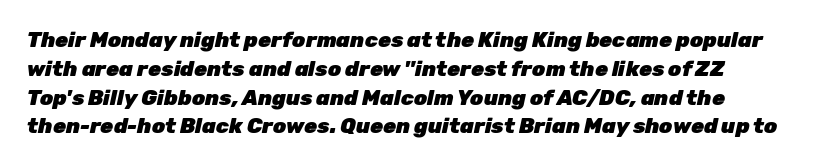
When letters slant like this, we call the style italic. In terms of letterspacing, this is plain default setting. The glyphs have the mass of a bold cut. Quick note: interline space is typical. Leftover space on each line is placed entirely after the last word.
